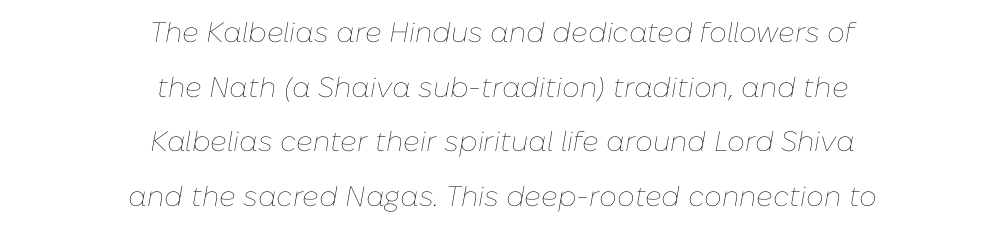
The image shows 28 px thin type, italic (leaning right); set centered, loose line spacing (1.95x), normal letter spacing, not underlined; low stroke contrast and a medium x-height.
